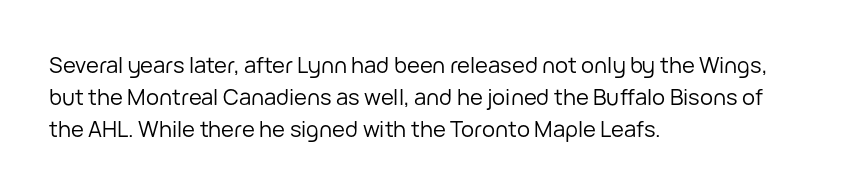
{"italic": "no", "bold": "no", "underline": "no", "align": "left", "line_spacing": "normal", "line_spacing_ratio": 1.45, "letter_spacing": "normal", "letter_spacing_em": 0.0, "glyph_px": 22}
